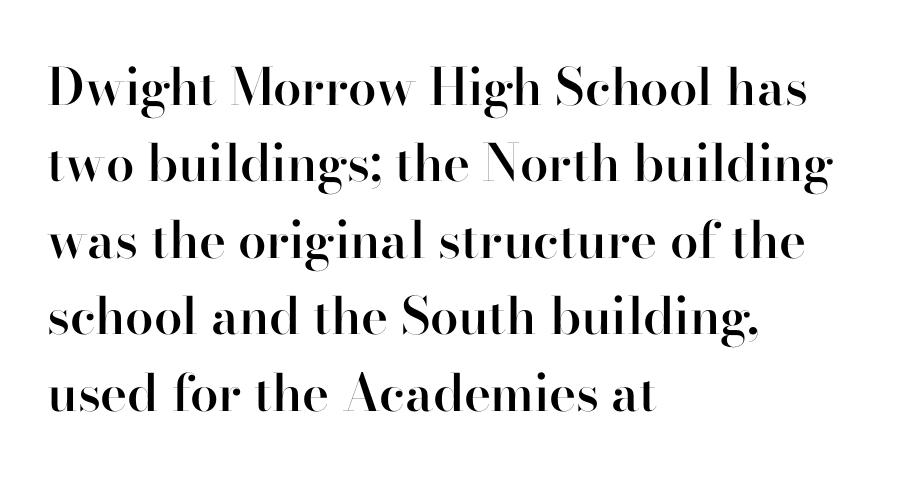
Q: Is the text bold? A: Semi-bold.
Q: Is the text italic (slanted)? A: No, it is upright.
Q: Is the typeface a serif or a sans-serif typeface? A: Serif.
Q: Is the text underlined? A: No.
Q: How is the paragraph aligned? A: Left-aligned.
Q: Is the spacing between letters normal or unusually wide? A: Normal.
Q: Is the spacing between lines tight, normal or loose? A: Normal.
Q: Width (condensed, normal, or wide)? A: Normal.
Q: Stroke contrast? A: High.
Q: x-height? A: Small.
Q: Monospaced? A: No.
